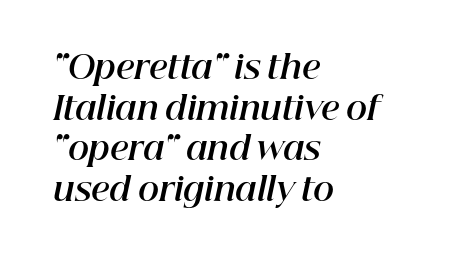
{"italic": "yes", "lean": "right", "slant_degrees": 12, "bold": "yes", "weight": "bold", "width": "normal", "stroke_contrast": "high", "x_height": "medium", "monospaced": "no", "underline": "no", "align": "left", "line_spacing": "normal", "line_spacing_ratio": 1.27, "letter_spacing": "normal", "letter_spacing_em": 0.0, "glyph_px": 32}
